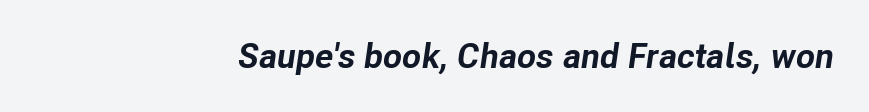
Typographic density is high because the face is bold. Italic? Definitely — the glyphs are oblique. Anything drawn beneath the words? Only blank space. You could call the tracking neutral — neither tight nor loose.
